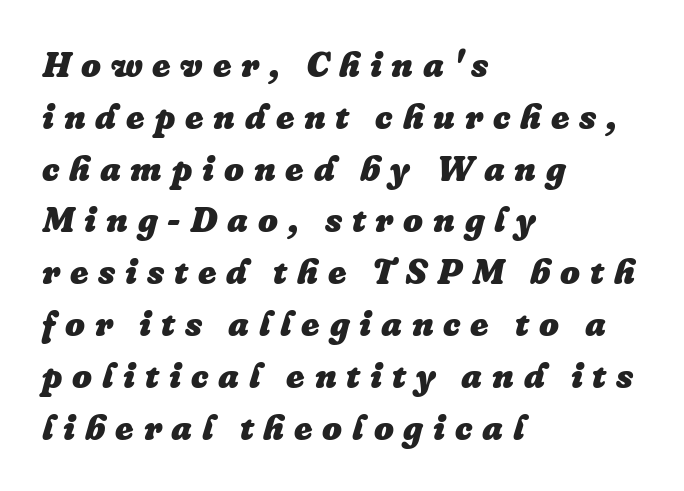
{"italic": "yes", "lean": "right", "slant_degrees": 16, "bold": "yes", "weight": "heavy", "width": "normal", "stroke_contrast": "low", "x_height": "medium", "monospaced": "no", "underline": "no", "align": "left", "line_spacing": "normal", "line_spacing_ratio": 1.48, "letter_spacing": "wide", "letter_spacing_em": 0.28, "glyph_px": 35}
